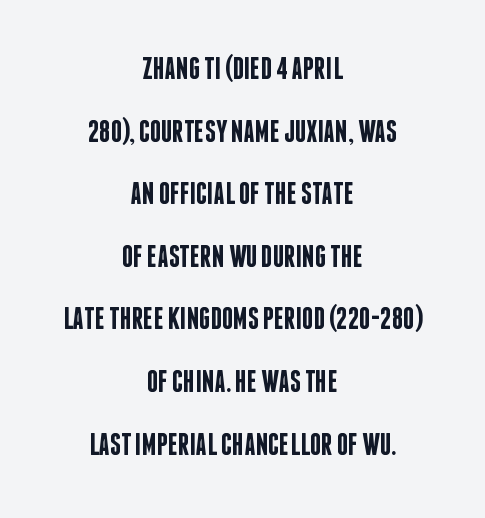
The image shows 31 px semibold, condensed sans-serif type, upright; set centered, loose line spacing (2.02x), normal letter spacing, not underlined; low stroke contrast and a large x-height.
